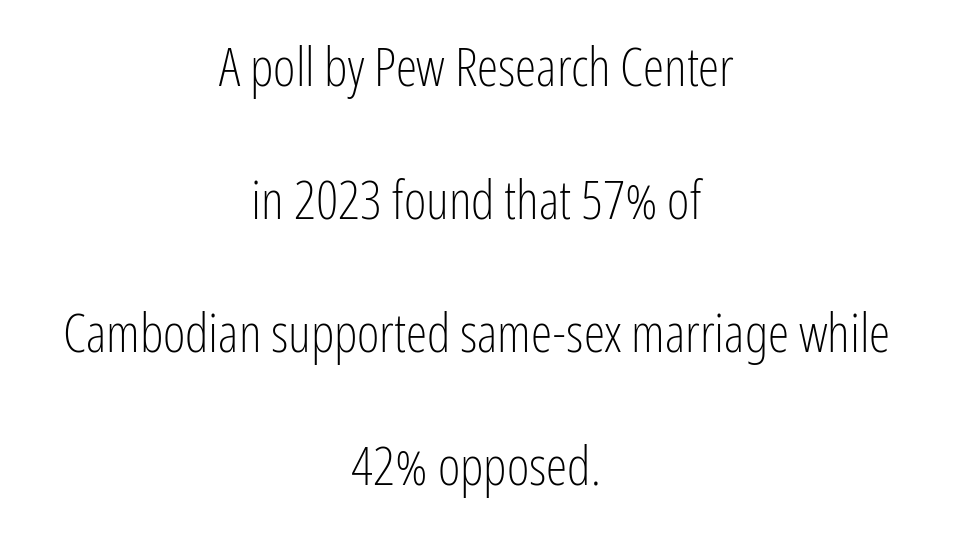
Classification — sans serif. Letters rest on an invisible, unmarked baseline. A quiet, ordinary-to-light weight characterises the typeface. Looks like regular typesetting: each glyph gets only the width it needs. Leftover space on each line is divided equally before and after the words.
